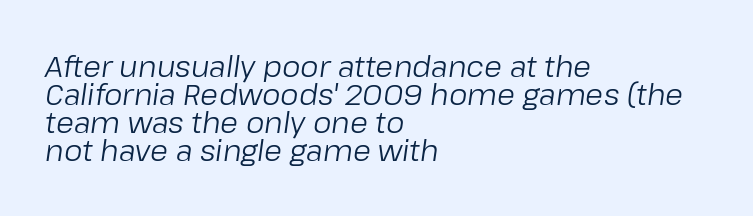
{"italic": "yes", "lean": "right", "slant_degrees": 8, "bold": "no", "weight": "regular", "width": "normal", "stroke_contrast": "low", "x_height": "medium", "monospaced": "no", "underline": "no", "align": "left", "line_spacing": "tight", "line_spacing_ratio": 0.97, "letter_spacing": "normal", "letter_spacing_em": 0.0, "glyph_px": 29}
